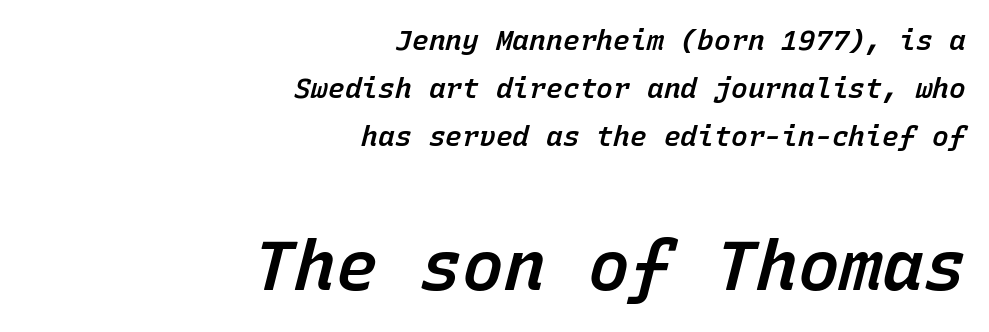
Q: Is the text bold? A: Semi-bold.
Q: Is the text italic (slanted)? A: Yes, it leans right by about 15 degrees.
Q: Is the text underlined? A: No.
Q: How is the paragraph aligned? A: Right-aligned.
Q: Is the spacing between letters normal or unusually wide? A: Normal.
Q: Which block of text is set in a larger size, the first (top) or the second (bottom)? A: The second (bottom) one.
Q: Width (condensed, normal, or wide)? A: Normal.
Q: Stroke contrast? A: Low.
Q: x-height? A: Medium.
Q: Monospaced? A: Yes.
